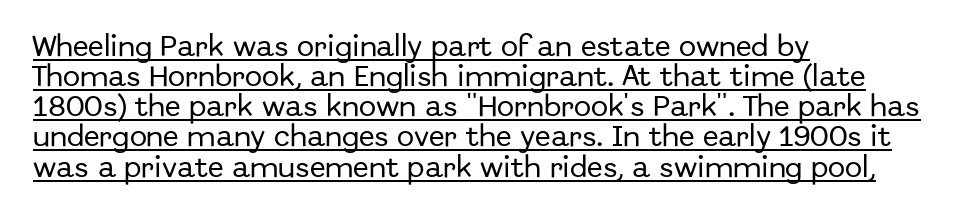
Vertical spacing — default. Italic? Not at all — the glyphs are vertical. The setting favours the left margin, as ordinary paragraphs usually do. Looks like someone drew a line under every word here. Tracking value appears to be zero — textbook default spacing.
